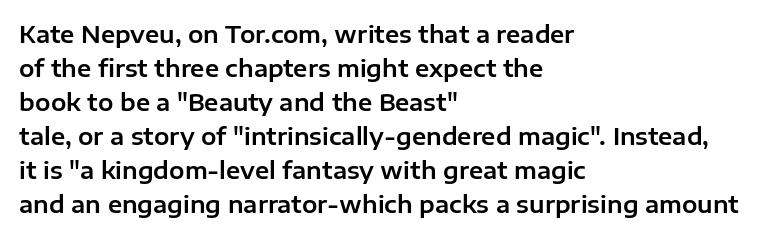
Clear beneath every line of the passage. Notice how descenders clear the ascenders below comfortably — that's standard leading. In terms of letterspacing, this is plain default setting. The lettering stays uniformly vertical, giving the passage a roman look. The lines in this sample share a left origin and differ only in where they stop.
